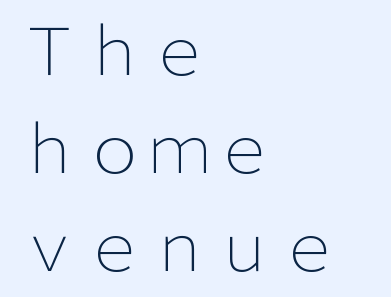
Q: Is the text bold? A: No.
Q: Is the text italic (slanted)? A: No, it is upright.
Q: Is the typeface a serif or a sans-serif typeface? A: Sans-serif.
Q: Is the text underlined? A: No.
Q: How is the paragraph aligned? A: Left-aligned.
Q: Is the spacing between letters normal or unusually wide? A: Normal.
Q: Is the spacing between lines tight, normal or loose? A: Normal.
Q: Width (condensed, normal, or wide)? A: Normal.
Q: Stroke contrast? A: Low.
Q: x-height? A: Medium.
Q: Monospaced? A: No.
